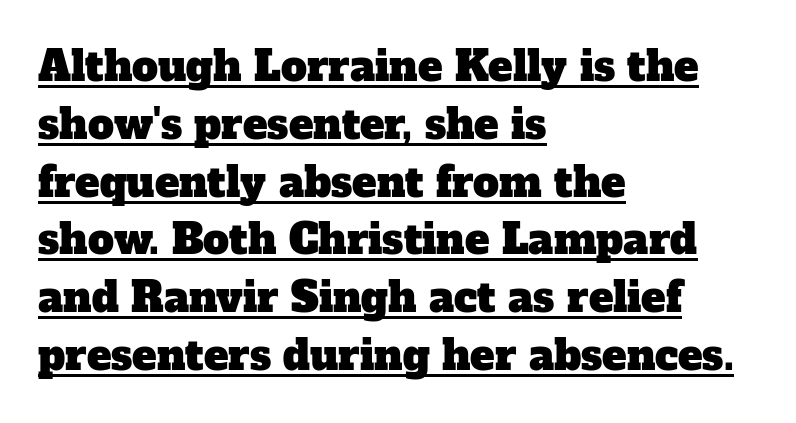
{"serif": "yes", "width": "normal", "stroke_contrast": "low", "x_height": "medium", "monospaced": "no", "underline": "yes", "align": "left", "line_spacing": "normal", "line_spacing_ratio": 1.41, "letter_spacing": "normal", "letter_spacing_em": 0.0, "glyph_px": 41}
